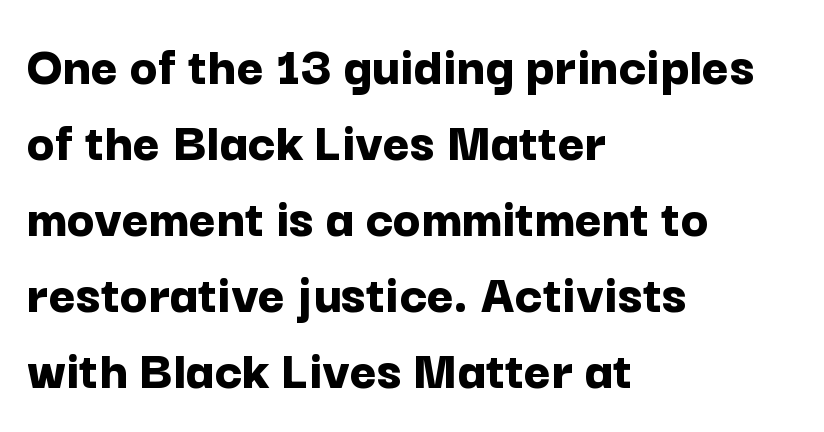
Q: Is the text bold? A: Yes.
Q: Is the text italic (slanted)? A: No, it is upright.
Q: Is the typeface a serif or a sans-serif typeface? A: Sans-serif.
Q: Is the text underlined? A: No.
Q: How is the paragraph aligned? A: Left-aligned.
Q: Is the spacing between letters normal or unusually wide? A: Normal.
Q: Is the spacing between lines tight, normal or loose? A: Normal.
Q: Width (condensed, normal, or wide)? A: Normal.
Q: Stroke contrast? A: Low.
Q: x-height? A: Medium.
Q: Monospaced? A: No.
